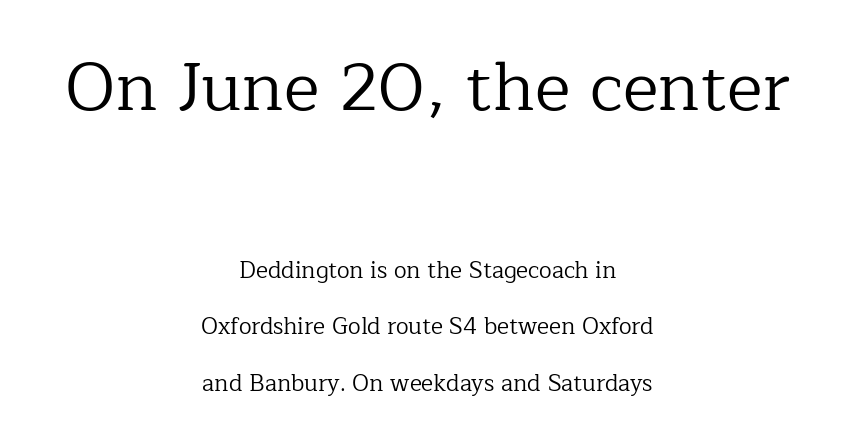
The image shows 68 px regular-weight serif type, upright; set centered, loose line spacing (2.44x), normal letter spacing, not underlined; the first (top) block is 2.96x larger; low stroke contrast and a medium x-height.
